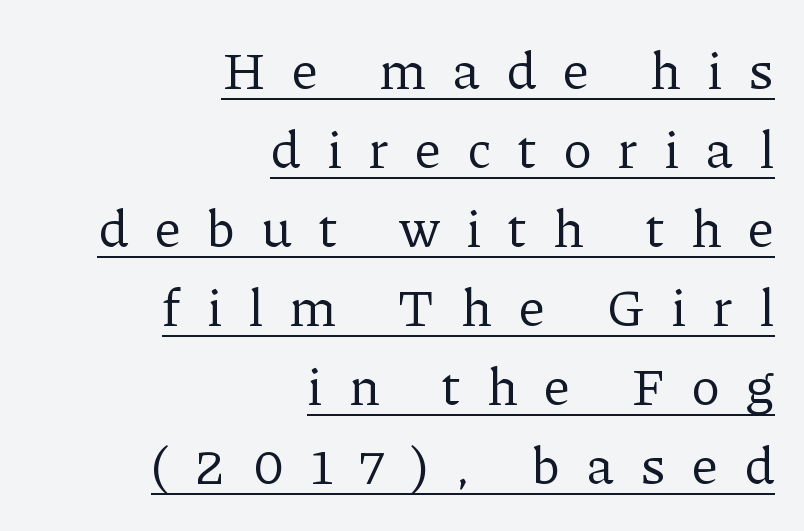
The image shows 53 px regular-weight serif type, upright; set right-aligned, normal line spacing (1.49x), unusually wide letter spacing (+0.49 em), underlined; low stroke contrast and a medium x-height.
